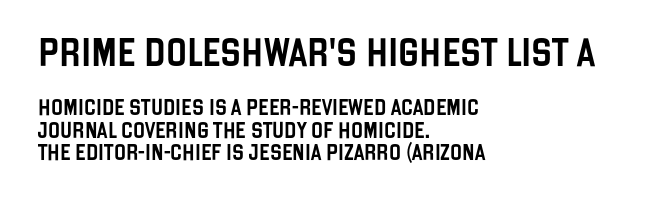
{"serif": "no", "italic": "no", "width": "condensed", "stroke_contrast": "low", "x_height": "large", "monospaced": "no", "underline": "no", "align": "left", "line_spacing": "normal", "line_spacing_ratio": 1.39, "letter_spacing": "normal", "letter_spacing_em": 0.0, "larger_block": "first", "size_ratio": 1.75, "glyph_px": 28}
